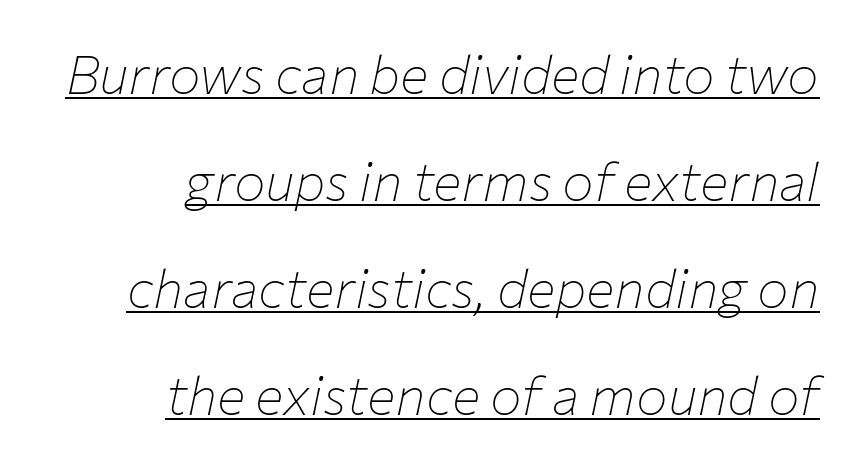
The image shows 53 px thin type, italic (leaning right); set right-aligned, loose line spacing (2.02x), normal letter spacing, underlined; low stroke contrast and a medium x-height.
